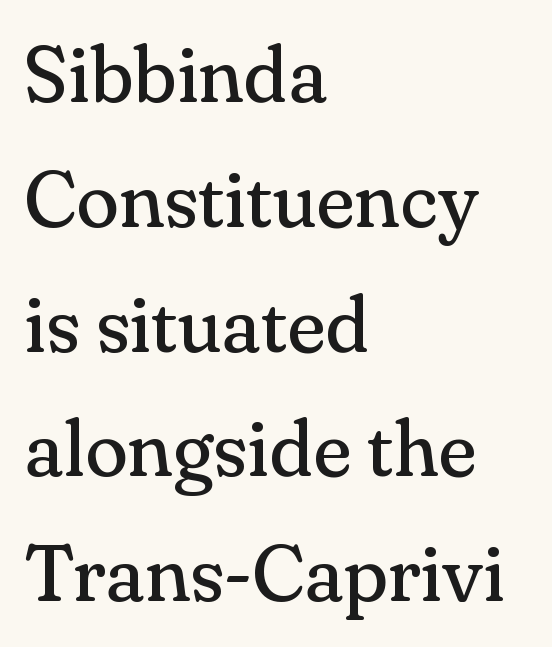
Q: Is the text bold? A: No.
Q: Is the text italic (slanted)? A: No, it is upright.
Q: Is the typeface a serif or a sans-serif typeface? A: Serif.
Q: Is the text underlined? A: No.
Q: How is the paragraph aligned? A: Left-aligned.
Q: Is the spacing between letters normal or unusually wide? A: Normal.
Q: Is the spacing between lines tight, normal or loose? A: Normal.
Q: Width (condensed, normal, or wide)? A: Normal.
Q: Stroke contrast? A: Medium.
Q: x-height? A: Small.
Q: Monospaced? A: No.
